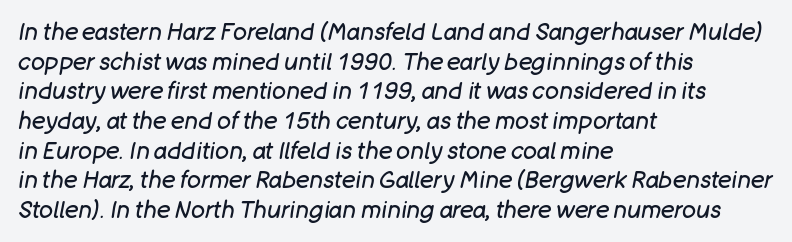
{"italic": "yes", "lean": "right", "slant_degrees": 11, "bold": "no", "underline": "no", "align": "left", "line_spacing": "normal", "line_spacing_ratio": 1.29, "letter_spacing": "normal", "letter_spacing_em": 0.0, "glyph_px": 23}
